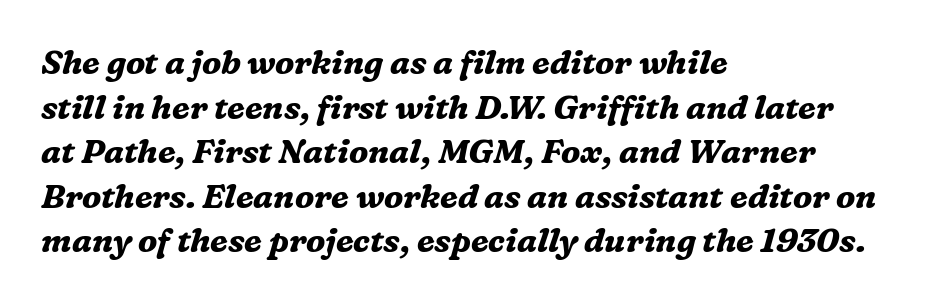
Proportional: the letters do not fall into vertical columns. Reading down the column, the eye jumps a familiar distance to each next line. Check under the words: just untouched page. Compared with typical body copy, the letter spacing here is the same.
